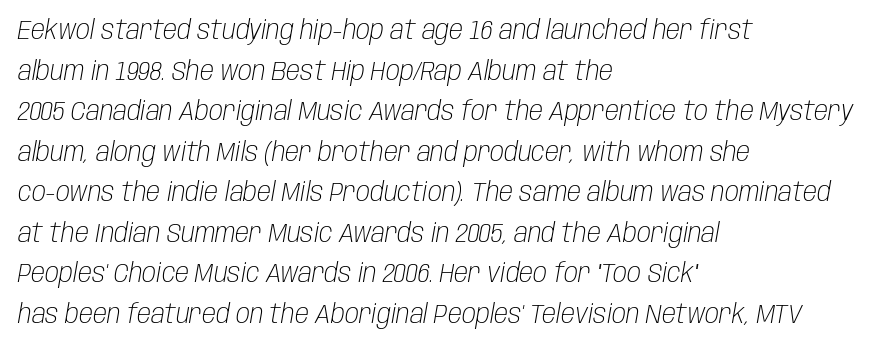
Q: Is the text bold? A: No.
Q: Is the text italic (slanted)? A: Yes, it leans right by about 10 degrees.
Q: Is the text underlined? A: No.
Q: How is the paragraph aligned? A: Left-aligned.
Q: Is the spacing between letters normal or unusually wide? A: Normal.
Q: Is the spacing between lines tight, normal or loose? A: Normal.
